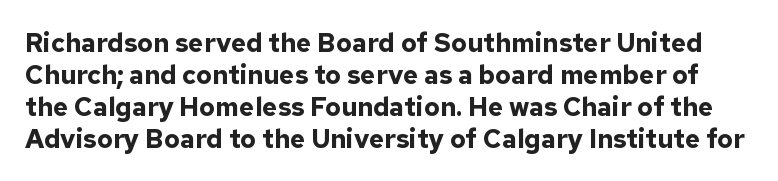
Posture: straight, roman, zero tilt. A dark, heavy texture on the line: the type is bold. Clear beneath every line of the passage. What stands out about the letter spacing? Nothing — it is the standard amount.
